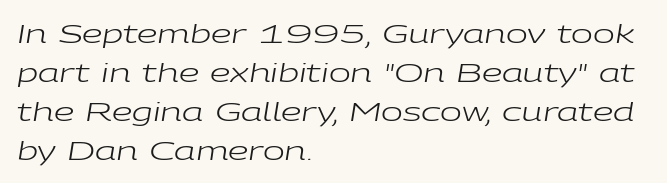
The strip under each line holds only bare page. The rendering uses a moderate line-height, typical for paragraphs. Observe the ordinary spacing: letters are neighbours, not strangers. The cut favours lightness, reaching ordinary text weight at its darkest. The rendering anchors every line to the left-hand side.
